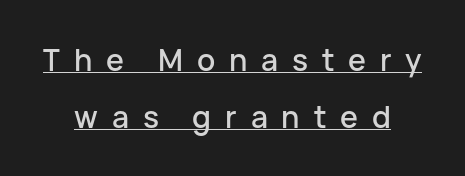
Character widths vary here, with narrow letters taking less room than wide ones. Display-style spreading of the glyphs; the letterfit is very open. If you drew a line through each stem, it would be perfectly vertical. Serifs: no, the terminals of the letterforms are clean.
